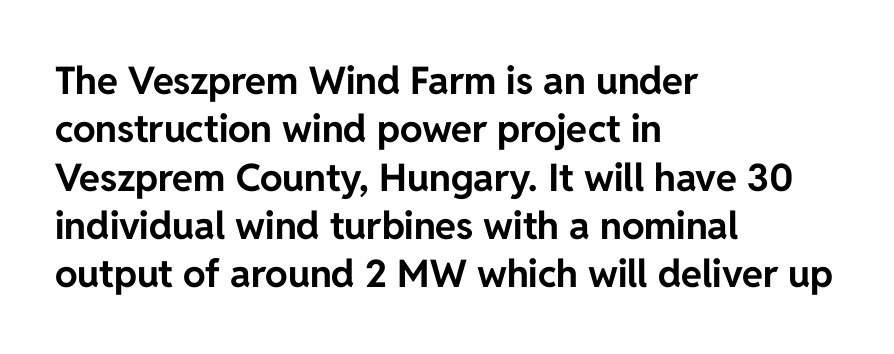
The image shows 38 px bold sans-serif type, upright; set left-aligned, normal line spacing (1.27x), normal letter spacing, not underlined; low stroke contrast and a medium x-height.
